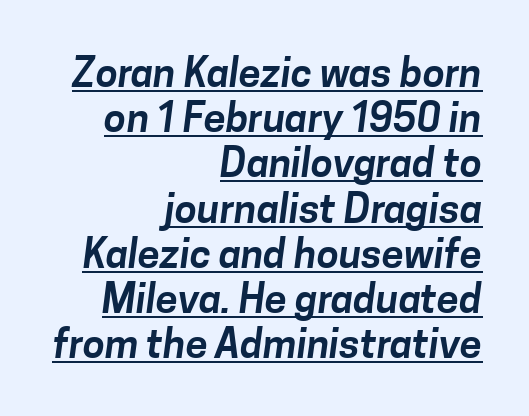
{"serif": "no", "width": "normal", "stroke_contrast": "low", "x_height": "medium", "monospaced": "no", "underline": "yes", "align": "right", "line_spacing": "tight", "line_spacing_ratio": 1.13, "letter_spacing": "normal", "letter_spacing_em": 0.0, "glyph_px": 40}
